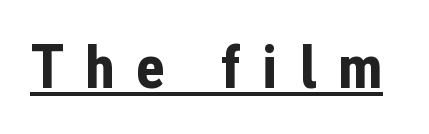
Q: Is the text bold? A: Yes.
Q: Is the text italic (slanted)? A: No, it is upright.
Q: Is the typeface a serif or a sans-serif typeface? A: Sans-serif.
Q: Is the text underlined? A: Yes.
Q: Is the spacing between letters normal or unusually wide? A: Unusually wide.
Q: Width (condensed, normal, or wide)? A: Condensed.
Q: Stroke contrast? A: Low.
Q: x-height? A: Medium.
Q: Monospaced? A: No.
